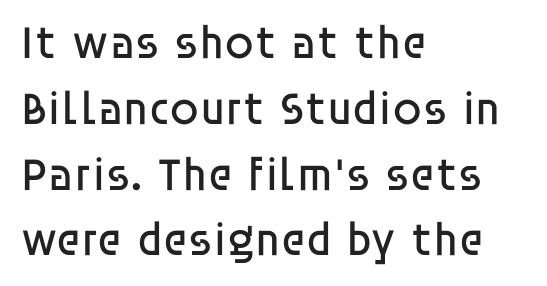
The image shows 47 px regular-weight sans-serif type, upright; set left-aligned, normal line spacing (1.4x), normal letter spacing, not underlined; low stroke contrast and a large x-height.
